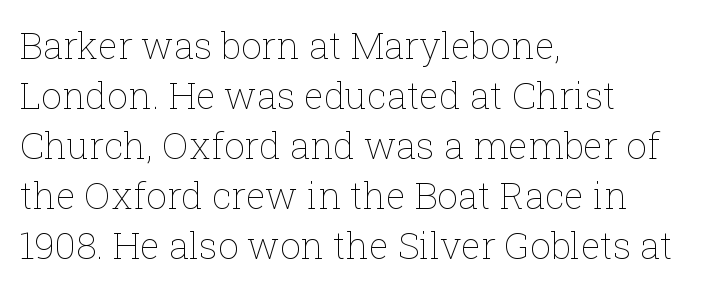
This block has exactly the height ordinary leading produces. Weight: in the light-to-regular range. Spacing verdict: proportional, widths tailored to each character. Anything drawn beneath the words? Only blank space. Between one letter and the next there's only the usual sliver of space. Is the block centered? No — it sits flush against the left margin.
